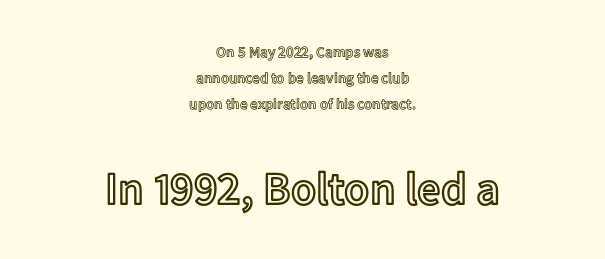
{"italic": "no", "width": "normal", "x_height": "medium", "monospaced": "no", "underline": "no", "align": "center", "line_spacing_ratio": 1.75, "letter_spacing": "normal", "letter_spacing_em": 0.0, "larger_block": "second", "size_ratio": 3.07, "glyph_px": 46}
